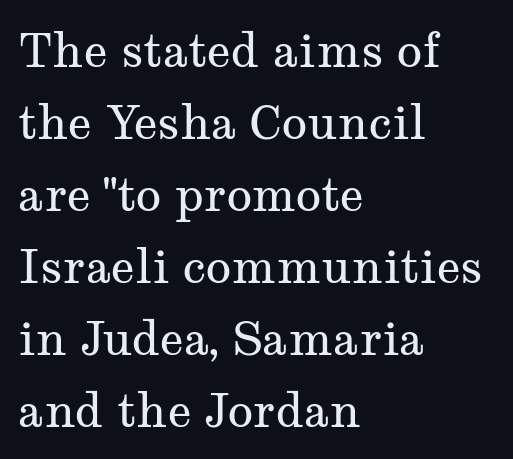
{"serif": "yes", "italic": "no", "bold": "no", "weight": "regular", "width": "wide", "stroke_contrast": "medium", "x_height": "medium", "monospaced": "no", "underline": "no", "align": "left", "line_spacing": "normal", "line_spacing_ratio": 1.53, "letter_spacing": "normal", "letter_spacing_em": 0.0, "glyph_px": 47}
